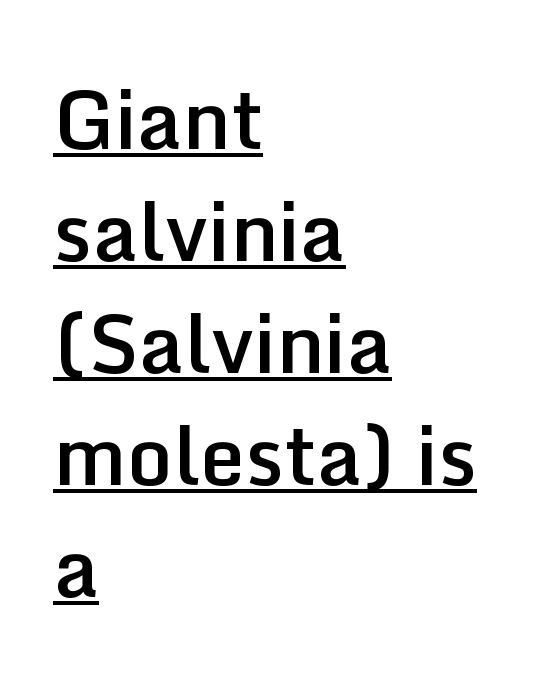
The type family on display is of the sans-serif kind. A typesetter would call this proportional, since set widths differ per character. Look at the stroke-to-counter ratio: somewhat heavy, a semibold. The passage shown has conventional tracking throughout. The setting favours the left margin, as ordinary paragraphs usually do. Honestly, the underline is the first thing you notice here.
